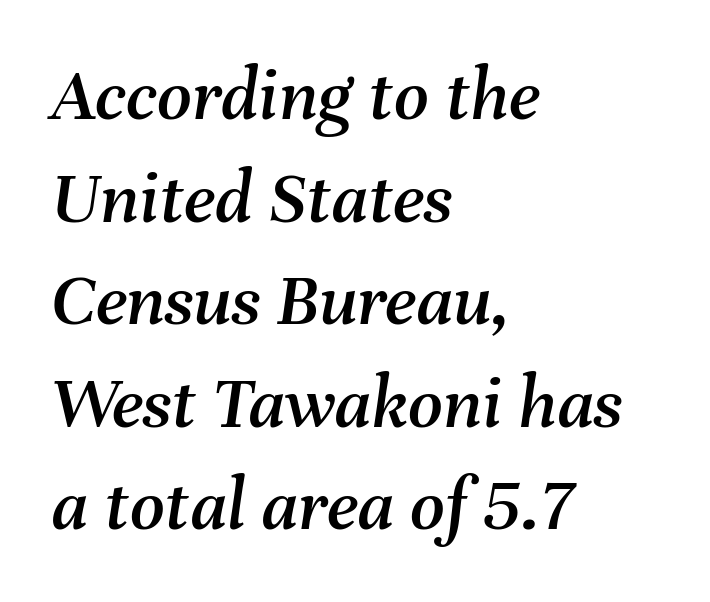
The image shows 76 px text type, italic (leaning right); set left-aligned, normal line spacing (1.35x), normal letter spacing, not underlined; medium stroke contrast and a medium x-height.
